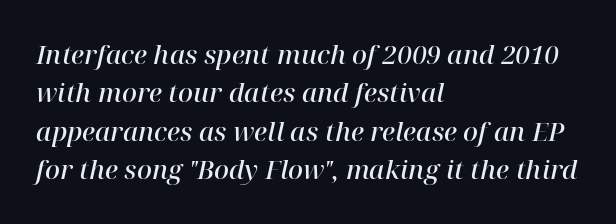
{"italic": "yes", "lean": "right", "slant_degrees": 12, "bold": "semi", "underline": "no", "align": "left", "line_spacing": "normal", "line_spacing_ratio": 1.48, "letter_spacing": "normal", "letter_spacing_em": 0.0, "glyph_px": 26}
